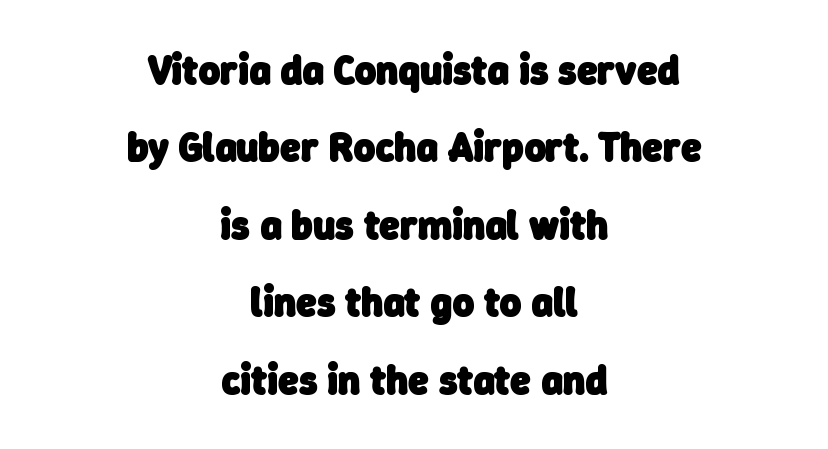
The typeface chosen for these lines omits serifs. Check the space under the baseline: it is left empty. Nothing unusual about the tracking: characters are spaced as the font intends. Spacing verdict: proportional, widths tailored to each character.
